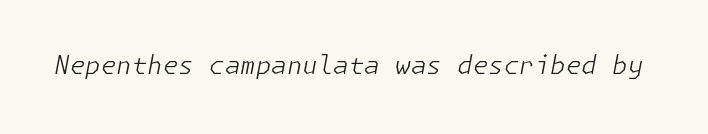
Q: Is the text bold? A: No.
Q: Is the text italic (slanted)? A: Yes, it leans right by about 11 degrees.
Q: Is the text underlined? A: No.
Q: Is the spacing between letters normal or unusually wide? A: Normal.
